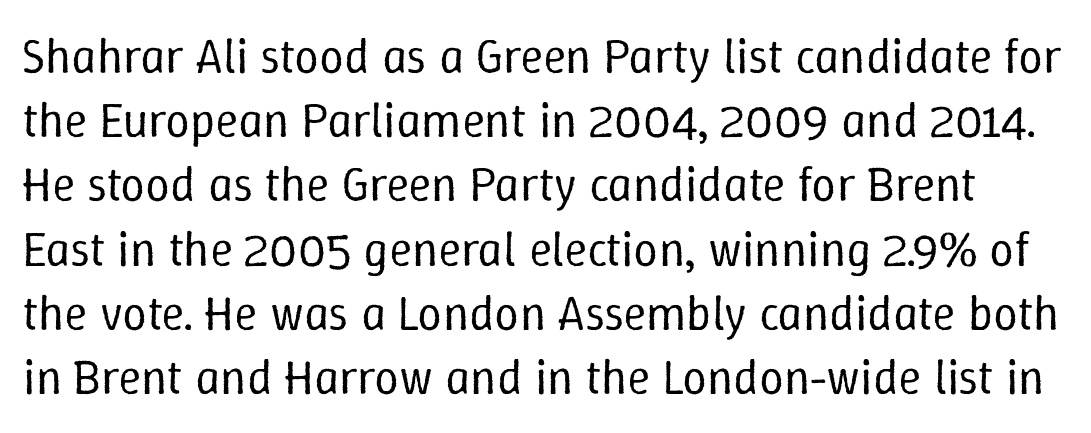
{"italic": "no", "bold": "no", "weight": "regular", "width": "normal", "stroke_contrast": "low", "x_height": "medium", "monospaced": "no", "underline": "no", "line_spacing": "normal", "line_spacing_ratio": 1.31, "letter_spacing": "normal", "letter_spacing_em": 0.0, "glyph_px": 49}
